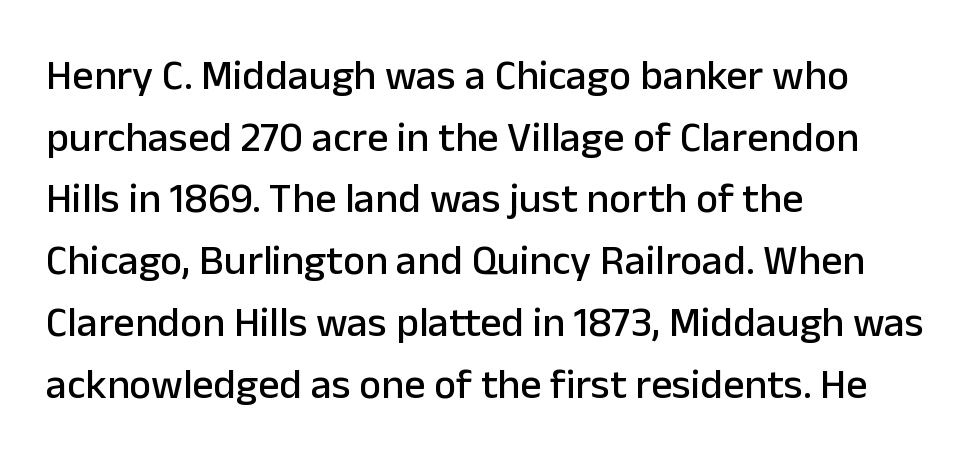
Every character sits straight up, as roman type does. In terms of letterform style, serifs are entirely absent. Where is the straight margin? On the left. Baseline-to-baseline distance is the conventional proportion of letter height. Looks like regular typesetting: each glyph gets only the width it needs.
